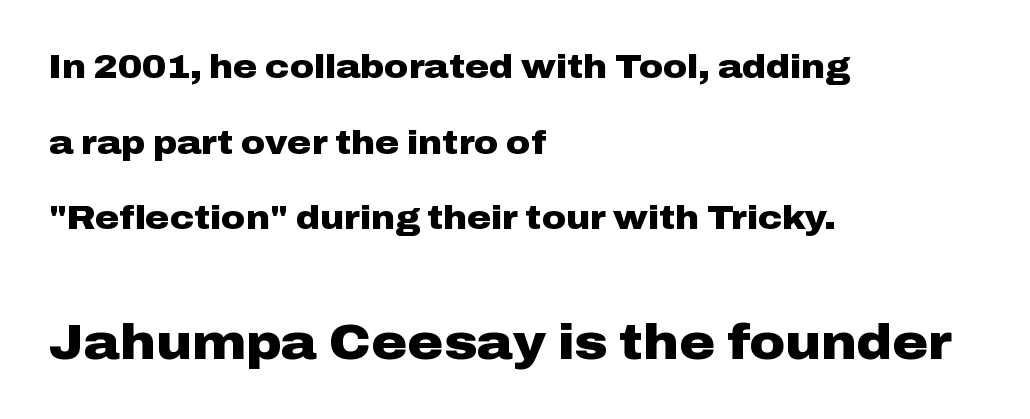
{"serif": "no", "italic": "no", "bold": "yes", "weight": "heavy", "width": "wide", "stroke_contrast": "low", "x_height": "medium", "monospaced": "no", "underline": "no", "align": "left", "line_spacing": "loose", "line_spacing_ratio": 2.29, "letter_spacing": "normal", "letter_spacing_em": 0.0, "larger_block": "second", "size_ratio": 1.48, "glyph_px": 49}
